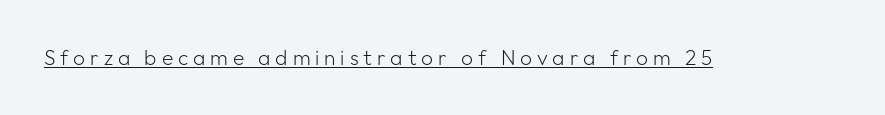
The letters stand straight up with perfectly vertical stems. This is underlined copy, the kind a proofreader might mark for attention. Caption: expanded tracking, letters set apart. Is this a heavy cut? Hardly; it is regular or lighter.
